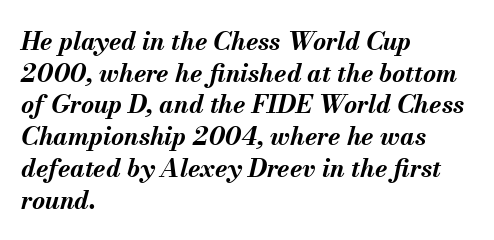
Q: Is the text bold? A: Yes.
Q: Is the text italic (slanted)? A: Yes, it leans right by about 13 degrees.
Q: Is the text underlined? A: No.
Q: How is the paragraph aligned? A: Left-aligned.
Q: Is the spacing between letters normal or unusually wide? A: Normal.
Q: Is the spacing between lines tight, normal or loose? A: Normal.
